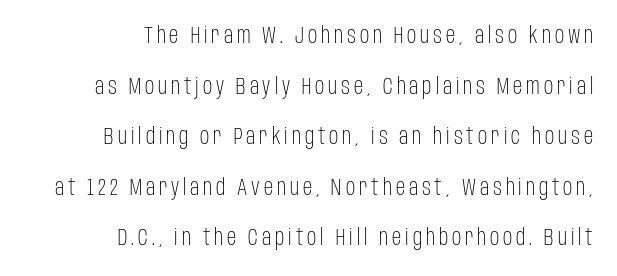
Q: Is the text bold? A: No.
Q: Is the text italic (slanted)? A: No, it is upright.
Q: Is the text underlined? A: No.
Q: How is the paragraph aligned? A: Right-aligned.
Q: Is the spacing between lines tight, normal or loose? A: Loose.
